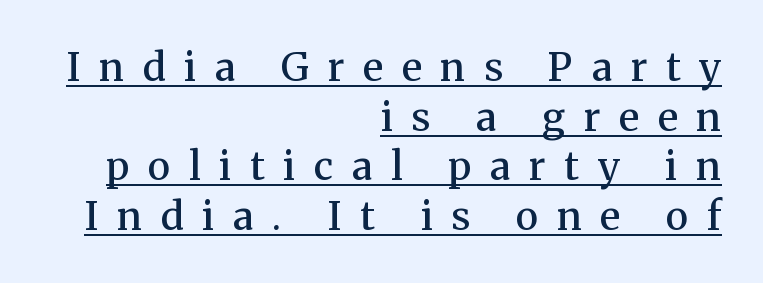
Q: Is the text bold? A: Semi-bold.
Q: Is the text italic (slanted)? A: No, it is upright.
Q: Is the typeface a serif or a sans-serif typeface? A: Serif.
Q: Is the text underlined? A: Yes.
Q: How is the paragraph aligned? A: Right-aligned.
Q: Is the spacing between letters normal or unusually wide? A: Unusually wide.
Q: Is the spacing between lines tight, normal or loose? A: Normal.
Q: Width (condensed, normal, or wide)? A: Normal.
Q: Stroke contrast? A: Medium.
Q: x-height? A: Medium.
Q: Monospaced? A: No.
